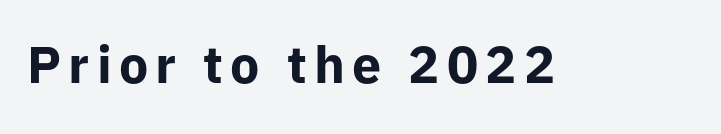
Unmarked baselines from the first word to the last. No italicization has been applied; the sample stays upright. This sample has the flowing, uneven cadence of proportional lettering. Stroke thickness is high; the sample reads as a true bold. Grotesque or geometric, the face here clearly has no serifs.
